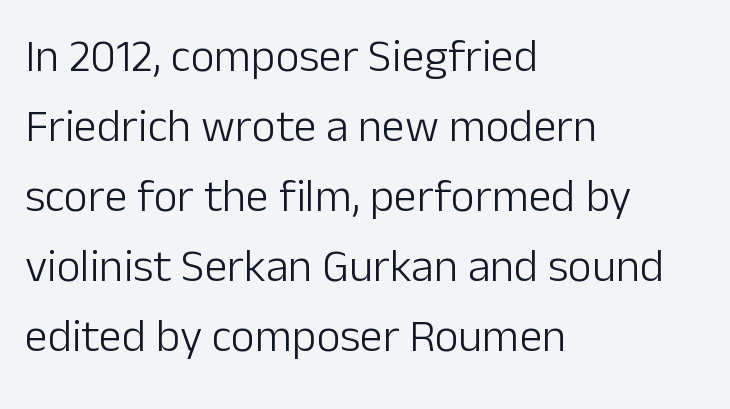
The image shows 46 px light sans-serif type, upright; set left-aligned, normal line spacing (1.52x), normal letter spacing, not underlined; low stroke contrast and a medium x-height.
